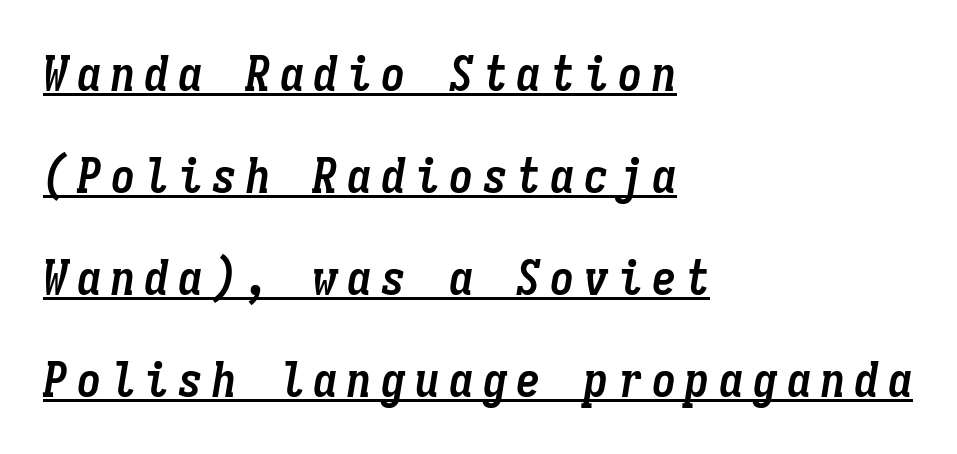
{"italic": "yes", "lean": "right", "slant_degrees": 9, "bold": "yes", "weight": "semibold", "width": "condensed", "stroke_contrast": "low", "x_height": "medium", "monospaced": "yes", "underline": "yes", "align": "left", "line_spacing": "loose", "line_spacing_ratio": 2.08, "glyph_px": 49}
